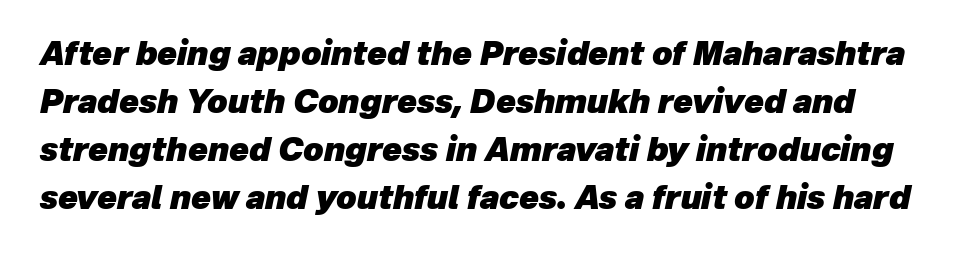
Q: Is the text bold? A: Yes.
Q: Is the text italic (slanted)? A: Yes, it leans right by about 12 degrees.
Q: Is the text underlined? A: No.
Q: Is the spacing between letters normal or unusually wide? A: Normal.
Q: Is the spacing between lines tight, normal or loose? A: Normal.
Q: Width (condensed, normal, or wide)? A: Normal.
Q: Stroke contrast? A: Low.
Q: x-height? A: Medium.
Q: Monospaced? A: No.
